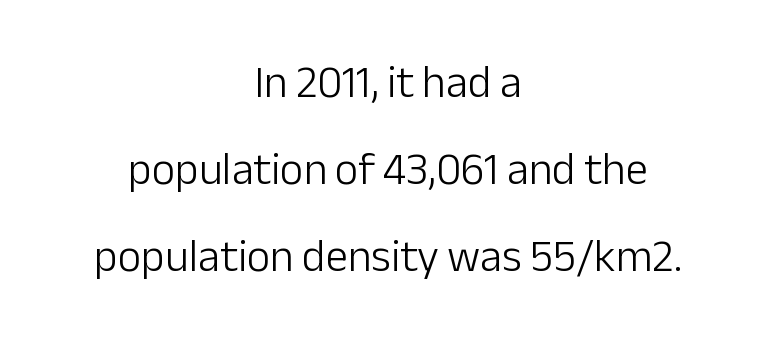
The image shows 45 px light sans-serif type, upright; set centered, loose line spacing (1.93x), normal letter spacing, not underlined; low stroke contrast and a medium x-height.
